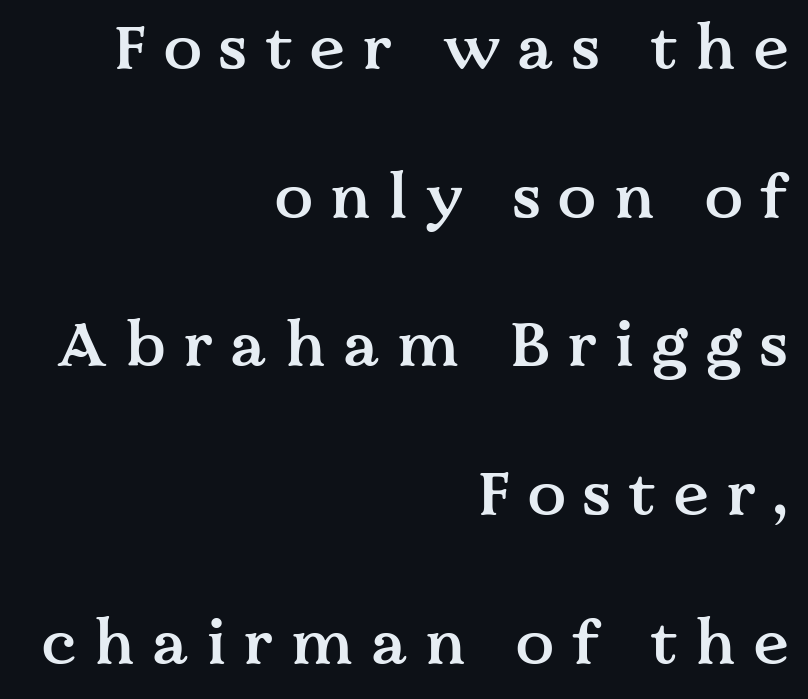
{"serif": "yes", "italic": "no", "bold": "semi", "weight": "semibold", "width": "normal", "stroke_contrast": "medium", "x_height": "medium", "monospaced": "no", "underline": "no", "align": "right", "line_spacing": "loose", "line_spacing_ratio": 2.36, "letter_spacing": "wide", "letter_spacing_em": 0.28, "glyph_px": 63}
